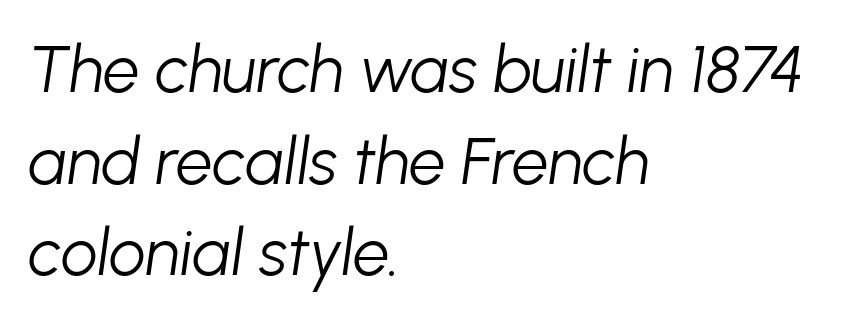
{"italic": "yes", "lean": "right", "slant_degrees": 8, "bold": "no", "weight": "light", "width": "normal", "stroke_contrast": "low", "x_height": "medium", "monospaced": "no", "underline": "no", "align": "left", "line_spacing": "normal", "line_spacing_ratio": 1.41, "letter_spacing": "normal", "letter_spacing_em": 0.0, "glyph_px": 65}
